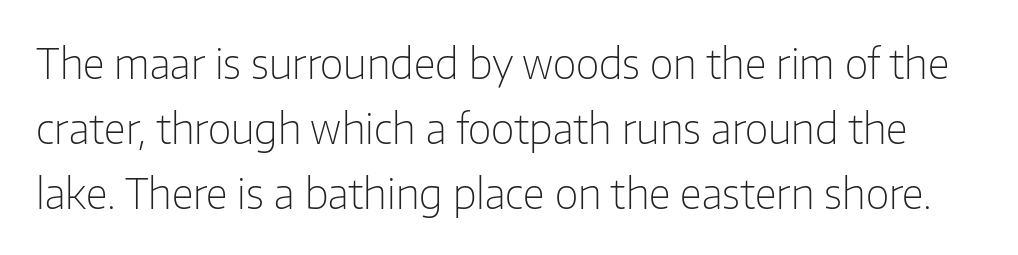
Do the characters align in a grid? No, the font is proportional. This is not heavy type; no bold has been used. Nobody drew a line under any word here. Grotesque or geometric, the face here clearly has no serifs. A roman cut, with each character standing at attention.
